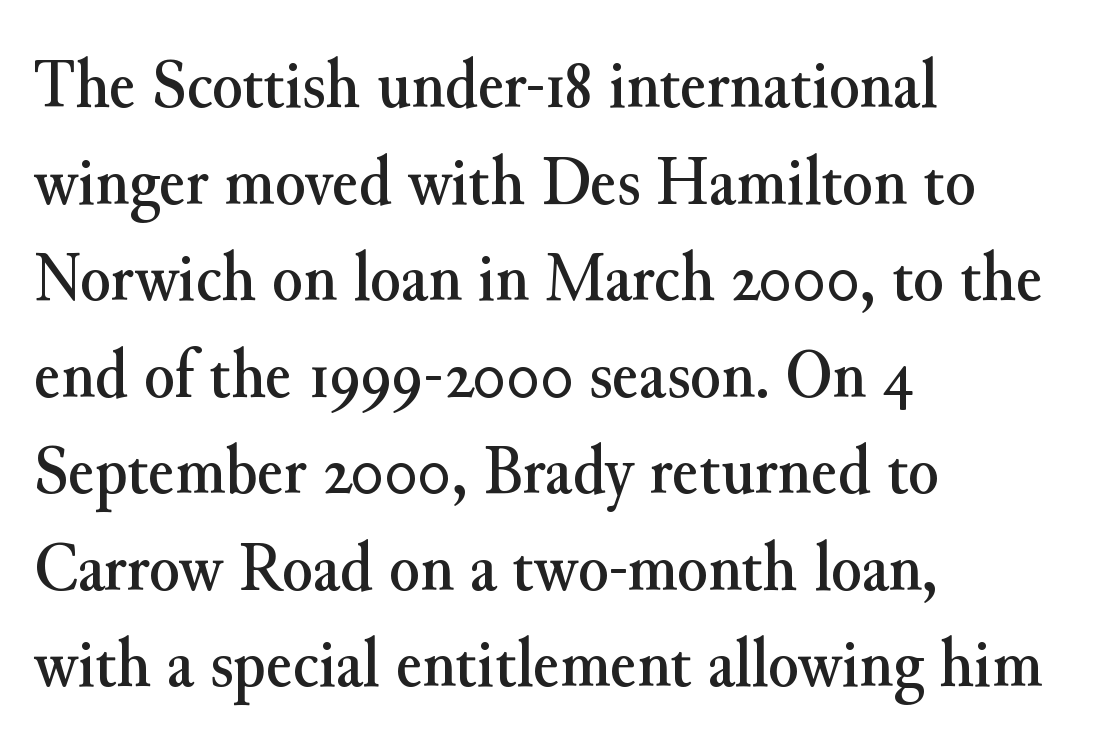
This sample uses plain, unmodified letter spacing. A typesetter would label this face a serif. A student would call this left alignment; a typographer would say flush left, rag right. The area under the type is left untouched. Students, observe: this is what conventionally led text looks like.
